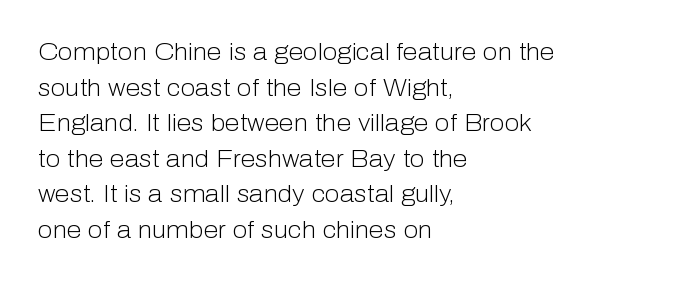
{"italic": "no", "bold": "no", "underline": "no", "align": "left", "line_spacing": "normal", "line_spacing_ratio": 1.48, "letter_spacing": "normal", "letter_spacing_em": 0.0, "glyph_px": 24}
